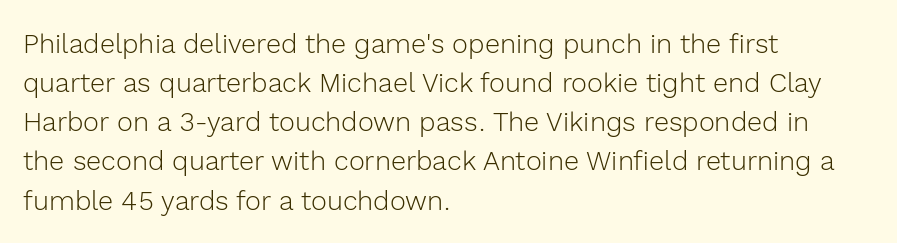
The image shows 27 px text type, upright; set left-aligned, normal line spacing (1.45x), normal letter spacing, not underlined.
